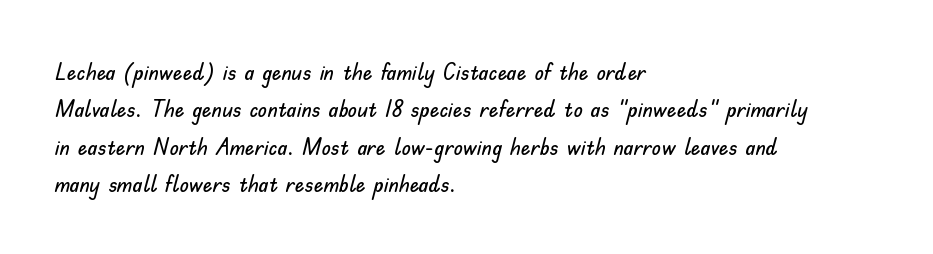
The image shows 24 px text type; set left-aligned, normal line spacing (1.56x), normal letter spacing, not underlined.
